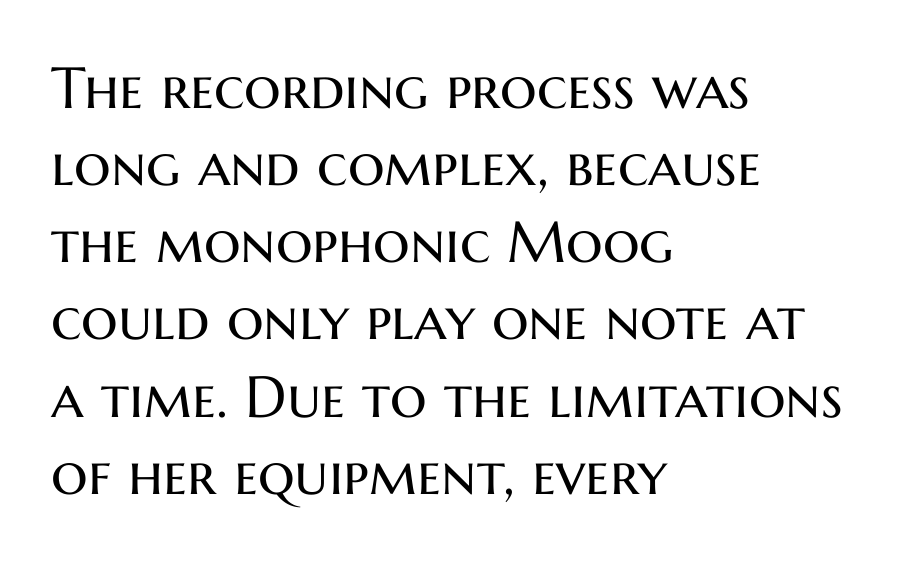
The image shows 58 px regular-weight sans-serif type, upright; set left-aligned, normal line spacing (1.33x), normal letter spacing, not underlined; medium stroke contrast and a medium x-height.
